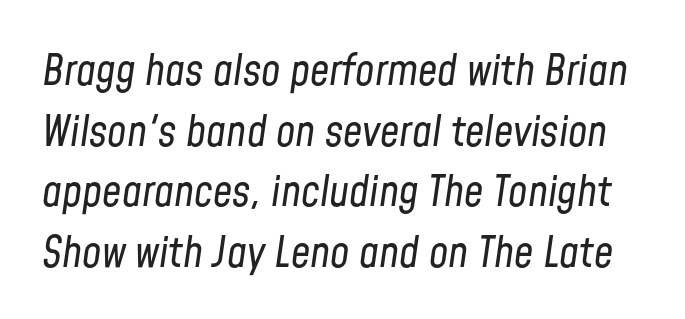
Honestly, the letter spacing is just normal — you wouldn't notice it. A typesetter would mark this as italic. This sample has the flowing, uneven cadence of proportional lettering. Descenders hang freely into open space.
